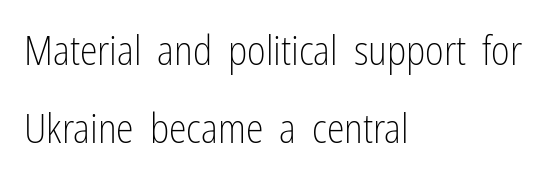
{"serif": "no", "italic": "no", "bold": "no", "weight": "light", "width": "condensed", "stroke_contrast": "low", "x_height": "medium", "monospaced": "no", "underline": "no", "align": "left", "line_spacing": "loose", "line_spacing_ratio": 1.95, "letter_spacing": "normal", "letter_spacing_em": 0.0, "glyph_px": 40}
